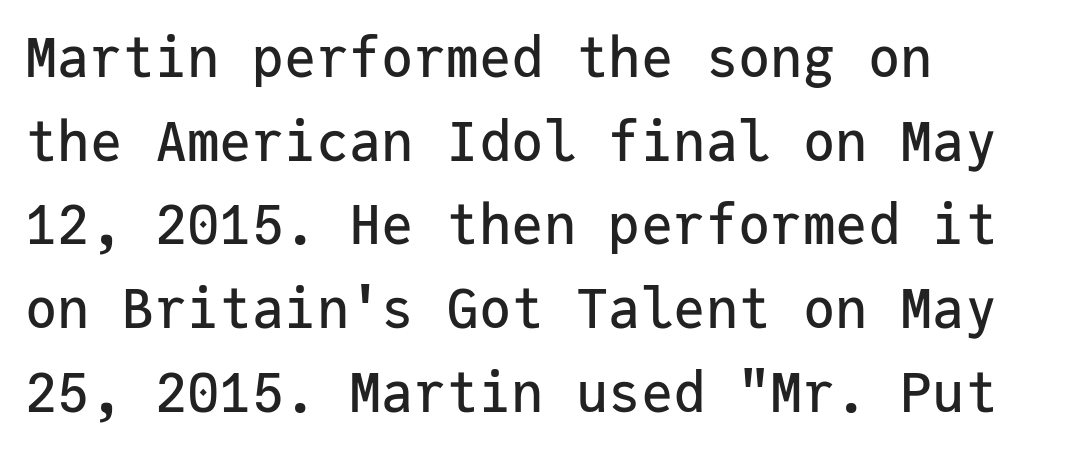
The image shows 54 px sans-serif type, upright, monospaced; set left-aligned, normal line spacing (1.55x), normal letter spacing, not underlined; low stroke contrast and a medium x-height.
